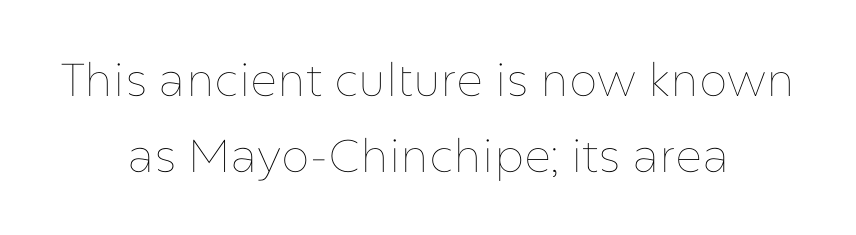
Reading down the block, each line starts at a different indent, mirrored at its end. Do the characters align in a grid? No, the font is proportional. No letter is thick-stroked: the sample isn't bold. When letters stand straight like this, we call the style roman or upright. Nobody drew a line under any word here. What's the leading like? Ordinary, nothing unusual.
